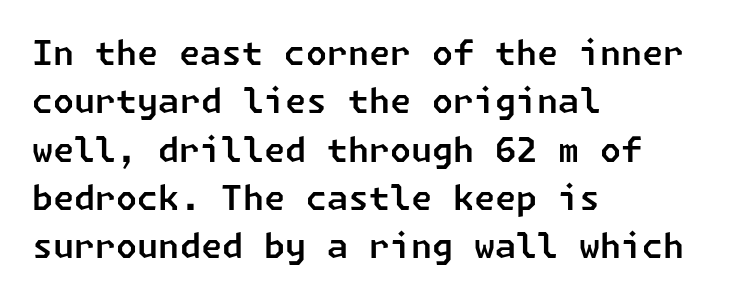
{"serif": "no", "width": "normal", "stroke_contrast": "low", "x_height": "medium", "underline": "no", "align": "left", "line_spacing": "normal", "line_spacing_ratio": 1.42, "letter_spacing": "normal", "letter_spacing_em": 0.0, "glyph_px": 34}
